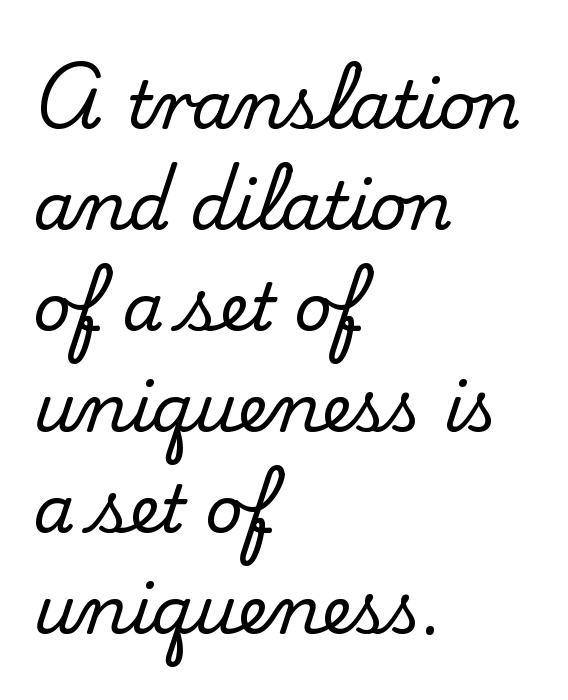
Check under the words: just untouched page. These lines are rendered in a variable-pitch font. Students, observe: this is what conventionally led text looks like. The designer went with a serif here, giving each stem small feet. The letters sit at their default tracking, neither squeezed nor spread.
